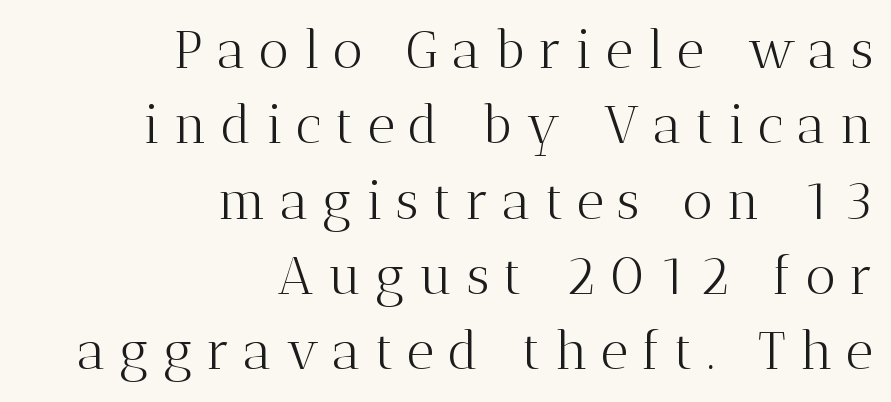
Q: Is the text bold? A: No.
Q: Is the text italic (slanted)? A: No, it is upright.
Q: Is the typeface a serif or a sans-serif typeface? A: Serif.
Q: Is the text underlined? A: No.
Q: How is the paragraph aligned? A: Right-aligned.
Q: Is the spacing between letters normal or unusually wide? A: Unusually wide.
Q: Is the spacing between lines tight, normal or loose? A: Normal.
Q: Width (condensed, normal, or wide)? A: Normal.
Q: Stroke contrast? A: Medium.
Q: x-height? A: Medium.
Q: Monospaced? A: No.
